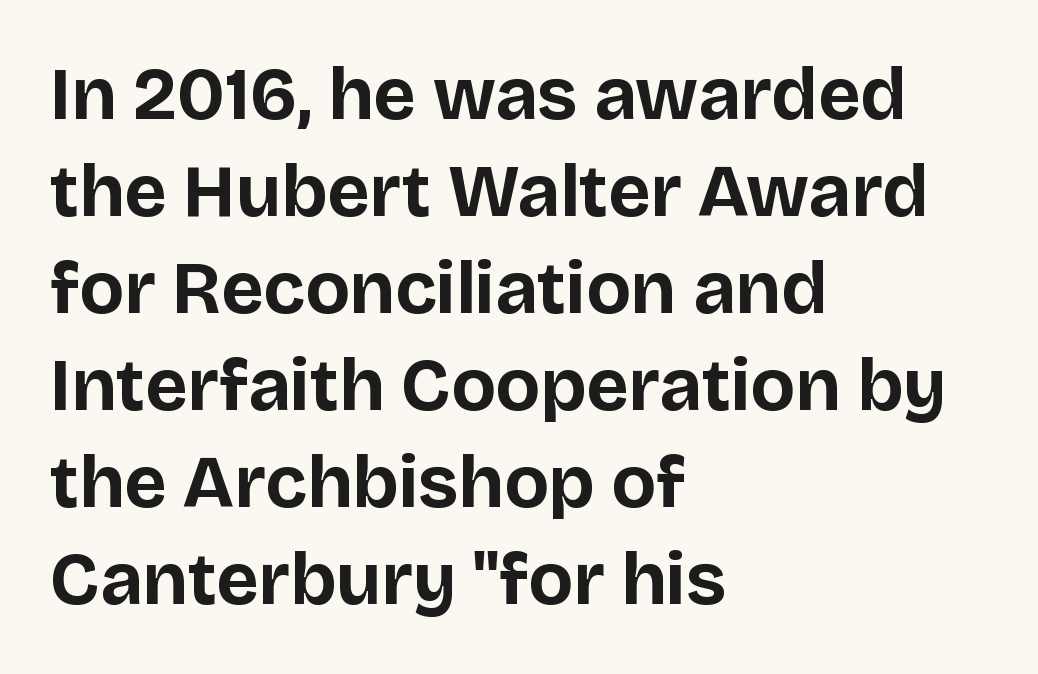
{"serif": "no", "italic": "no", "bold": "yes", "weight": "bold", "width": "normal", "stroke_contrast": "low", "x_height": "large", "monospaced": "no", "underline": "no", "align": "left", "line_spacing": "normal", "line_spacing_ratio": 1.31, "letter_spacing": "normal", "letter_spacing_em": 0.0, "glyph_px": 74}
